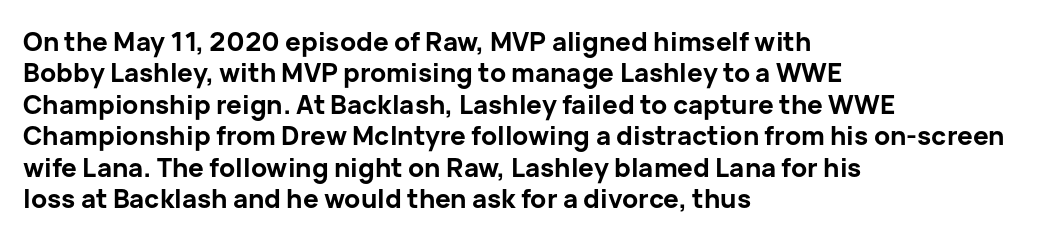
Posture: straight, roman, zero tilt. A student would call this left alignment; a typographer would say flush left, rag right. Rule under the text: the space is simply empty. Between one letter and the next there's only the usual sliver of space. Plenty of ink on the page — the face is bold.
